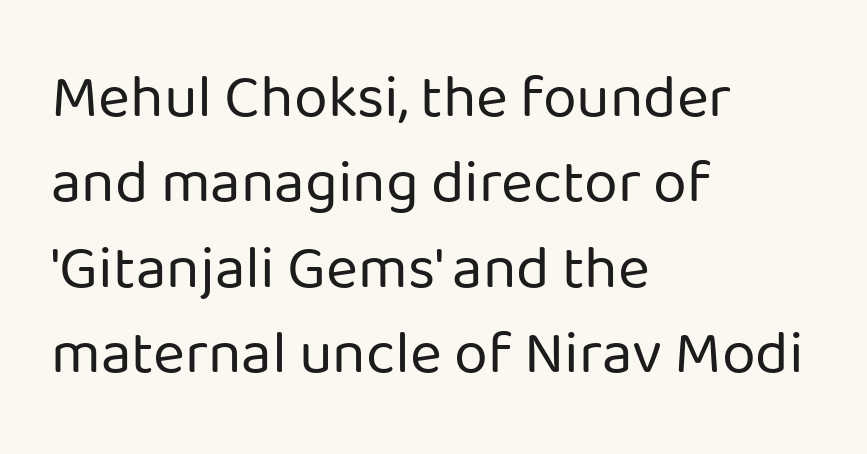
The image shows 61 px regular-weight sans-serif type, upright; set left-aligned, normal line spacing (1.4x), normal letter spacing, not underlined; low stroke contrast and a medium x-height.
